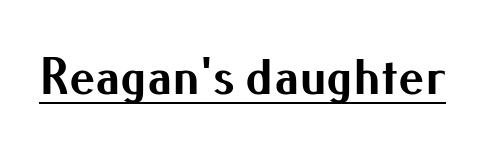
The letters stand straight up with perfectly vertical stems. The face used here is proportionally spaced, like ordinary book or web type. Pretty heavy lettering here — definitely bold. The passage shown is typeset with a sans-serif family. Compared with typical body copy, the letter spacing here is the same. Somebody hit Ctrl+U on this one — the words are underlined.
